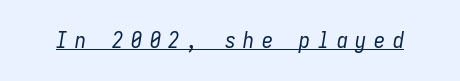
This sample uses an oblique cut, with every glyph tilted off the vertical. Decoration check: the copy is underlined. The type is letterspaced generously, with wide tracking. The font sits on the lighter half of the weight spectrum, regular included.
